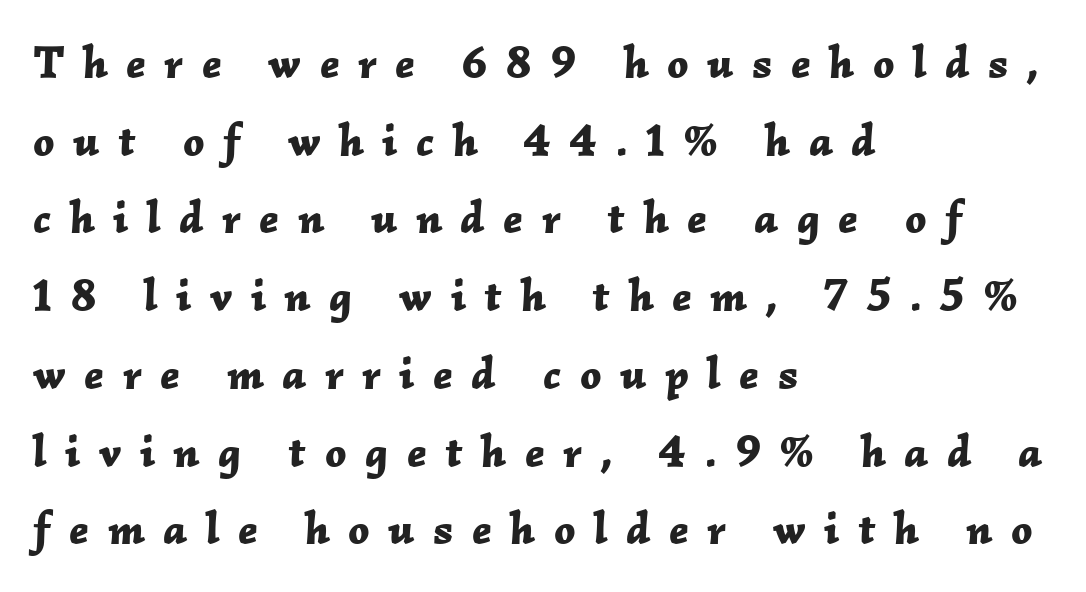
The image shows 46 px bold type, italic (leaning right); set left-aligned, normal line spacing (1.69x), unusually wide letter spacing (+0.4 em), not underlined; low stroke contrast and a medium x-height.
